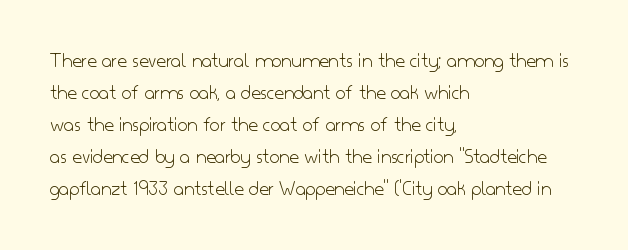
Vertical strokes here are truly vertical. The paragraph has a hard left edge and a soft right edge. The rendering uses a moderate line-height, typical for paragraphs. The cut favours lightness, reaching ordinary text weight at its darkest.
